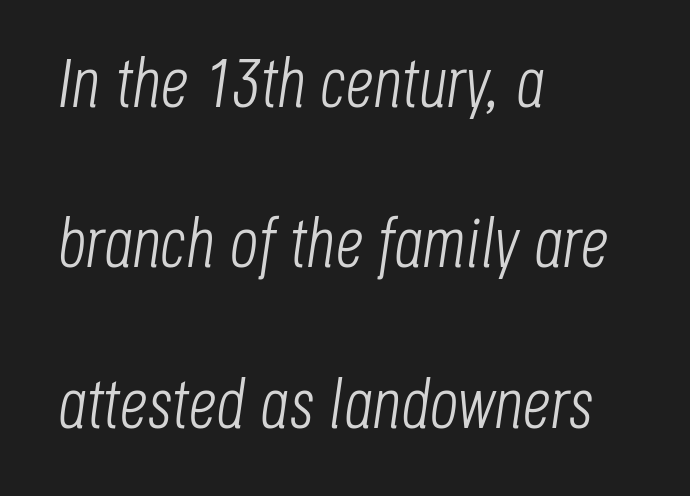
{"italic": "yes", "lean": "right", "slant_degrees": 8, "bold": "no", "weight": "light", "width": "condensed", "stroke_contrast": "low", "x_height": "large", "monospaced": "no", "underline": "no", "align": "left", "line_spacing": "loose", "line_spacing_ratio": 2.29, "letter_spacing": "normal", "letter_spacing_em": 0.0, "glyph_px": 70}
